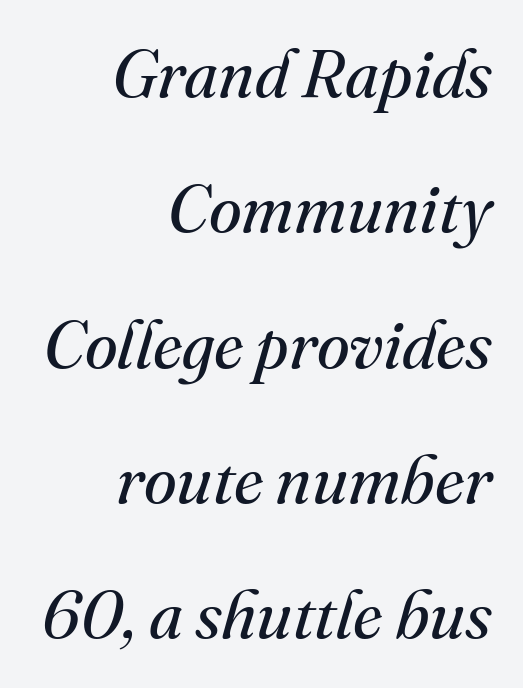
The typesetting does not lean heavy: it is not bold. Proportional: the letters do not fall into vertical columns. Examine the stroke ends and you'll spot serifs. Rendered with sloped, italic letterforms. Notice the wide empty band between every row — that's loose leading.
